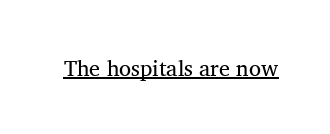
Q: Is the text bold? A: No.
Q: Is the text italic (slanted)? A: No, it is upright.
Q: Is the text underlined? A: Yes.
Q: Is the spacing between letters normal or unusually wide? A: Normal.
